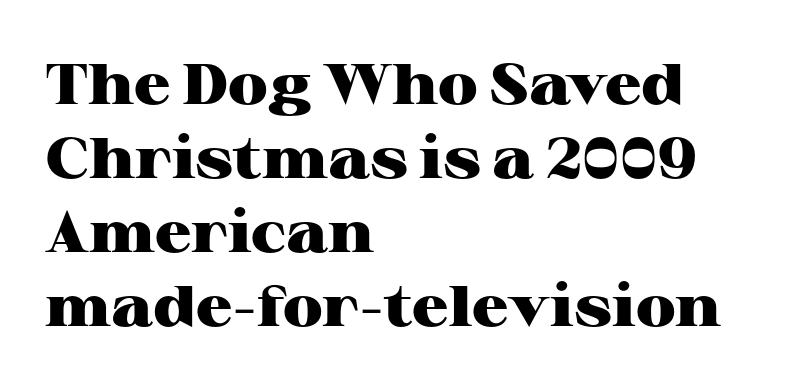
Little horizontal feet cap the strokes, marking this as serif type. What's the leading like? Ordinary, nothing unusual. This rendering features lettering with no underline. Teacher's note: observe the even left margin — that is flush-left alignment. The line texture is even and compact thanks to regular tracking.
